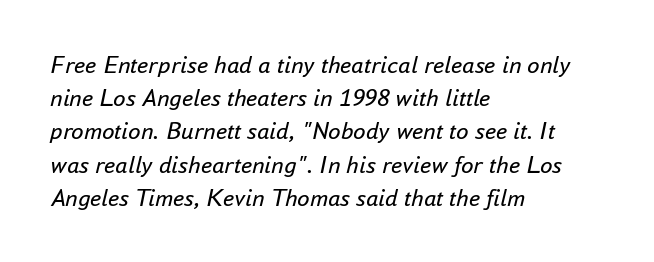
Q: Is the text bold? A: No.
Q: Is the text italic (slanted)? A: Yes, it leans right by about 16 degrees.
Q: Is the text underlined? A: No.
Q: How is the paragraph aligned? A: Left-aligned.
Q: Is the spacing between letters normal or unusually wide? A: Normal.
Q: Is the spacing between lines tight, normal or loose? A: Normal.
